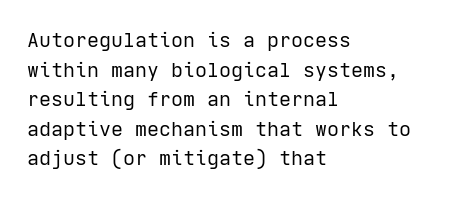
{"italic": "no", "bold": "no", "underline": "no", "align": "left", "line_spacing": "normal", "line_spacing_ratio": 1.48, "letter_spacing": "normal", "letter_spacing_em": 0.0, "glyph_px": 20}
